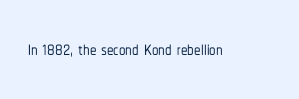
Is there any slant? The stems are plumb. Descenders are the only things crossing below the line. The line texture is even and compact thanks to regular tracking.
